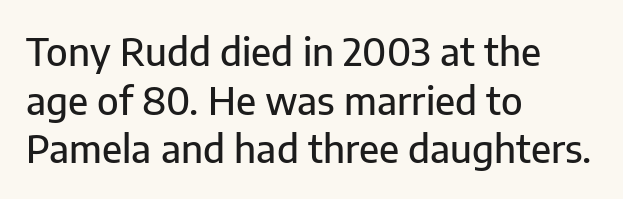
The image shows 38 px sans-serif type, upright; set left-aligned, normal line spacing (1.28x), normal letter spacing, not underlined; low stroke contrast and a medium x-height.
